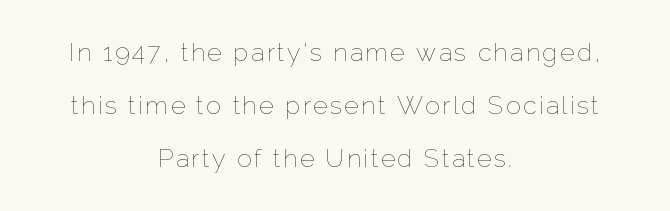
The image shows 25 px text type, upright; set centered, loose line spacing (2.13x), not underlined.
